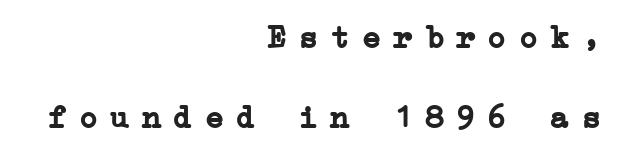
Q: Is the text bold? A: Yes.
Q: Is the text italic (slanted)? A: No, it is upright.
Q: Is the typeface a serif or a sans-serif typeface? A: Serif.
Q: Is the text underlined? A: No.
Q: How is the paragraph aligned? A: Right-aligned.
Q: Is the spacing between letters normal or unusually wide? A: Unusually wide.
Q: Is the spacing between lines tight, normal or loose? A: Loose.
Q: Width (condensed, normal, or wide)? A: Normal.
Q: Stroke contrast? A: Low.
Q: x-height? A: Medium.
